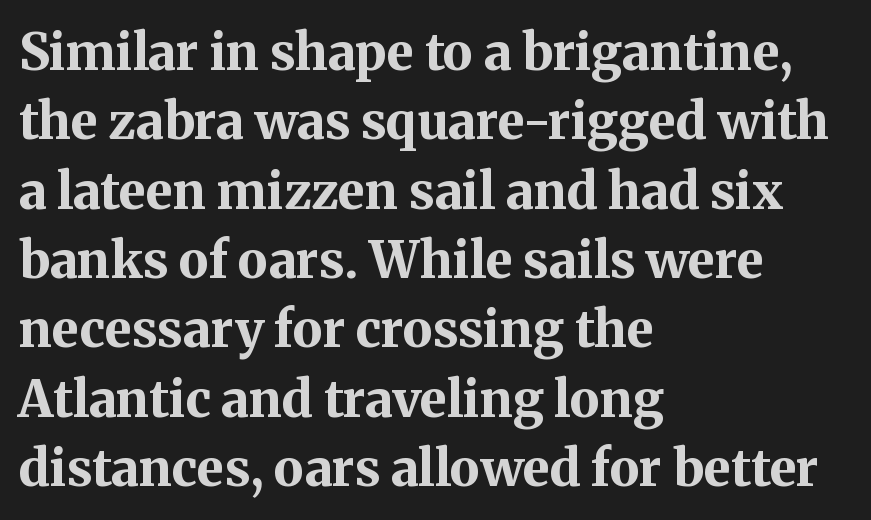
{"serif": "yes", "italic": "no", "bold": "yes", "weight": "bold", "width": "normal", "stroke_contrast": "medium", "x_height": "medium", "monospaced": "no", "underline": "no", "align": "left", "line_spacing": "normal", "line_spacing_ratio": 1.36, "letter_spacing": "normal", "letter_spacing_em": 0.0, "glyph_px": 51}
